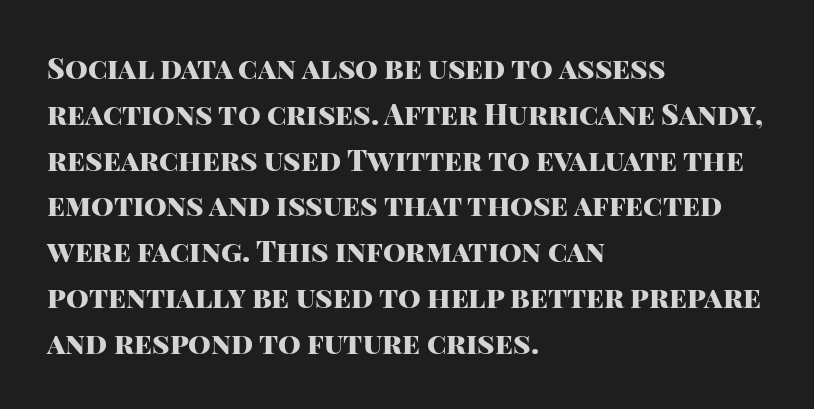
{"serif": "no", "italic": "no", "bold": "yes", "weight": "heavy", "width": "normal", "stroke_contrast": "high", "x_height": "large", "monospaced": "no", "underline": "no", "align": "left", "line_spacing": "normal", "line_spacing_ratio": 1.58, "letter_spacing": "normal", "letter_spacing_em": 0.0, "glyph_px": 29}
